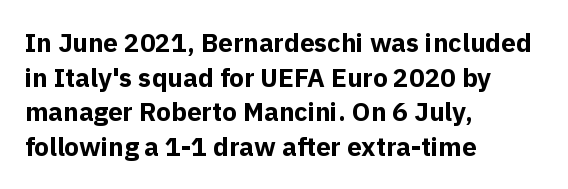
Q: Is the text bold? A: Yes.
Q: Is the text italic (slanted)? A: No, it is upright.
Q: Is the text underlined? A: No.
Q: How is the paragraph aligned? A: Left-aligned.
Q: Is the spacing between letters normal or unusually wide? A: Normal.
Q: Is the spacing between lines tight, normal or loose? A: Normal.
